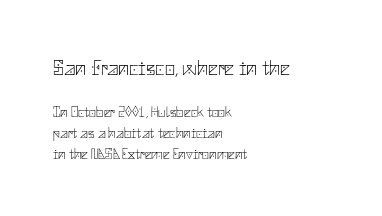
{"italic": "no", "bold": "no", "underline": "no", "align": "left", "line_spacing": "normal", "line_spacing_ratio": 1.42, "letter_spacing": "normal", "letter_spacing_em": 0.0, "larger_block": "first", "size_ratio": 1.47, "glyph_px": 22}
